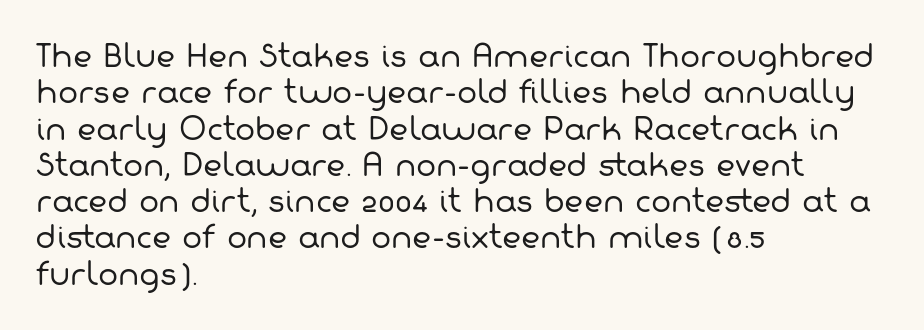
Q: Is the text bold? A: No.
Q: Is the typeface a serif or a sans-serif typeface? A: Sans-serif.
Q: Is the text underlined? A: No.
Q: How is the paragraph aligned? A: Left-aligned.
Q: Is the spacing between letters normal or unusually wide? A: Normal.
Q: Width (condensed, normal, or wide)? A: Normal.
Q: Stroke contrast? A: Low.
Q: x-height? A: Medium.
Q: Monospaced? A: No.
